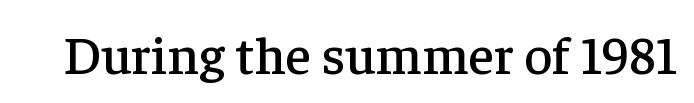
Q: Is the text italic (slanted)? A: No, it is upright.
Q: Is the typeface a serif or a sans-serif typeface? A: Serif.
Q: Is the text underlined? A: No.
Q: Is the spacing between letters normal or unusually wide? A: Normal.
Q: Width (condensed, normal, or wide)? A: Normal.
Q: Stroke contrast? A: Low.
Q: x-height? A: Medium.
Q: Monospaced? A: No.
